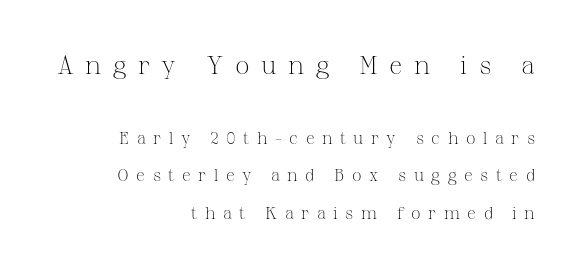
Q: Is the text bold? A: No.
Q: Is the text italic (slanted)? A: No, it is upright.
Q: Is the text underlined? A: No.
Q: How is the paragraph aligned? A: Right-aligned.
Q: Is the spacing between letters normal or unusually wide? A: Unusually wide.
Q: Is the spacing between lines tight, normal or loose? A: Loose.
Q: Which block of text is set in a larger size, the first (top) or the second (bottom)? A: The first (top) one.
